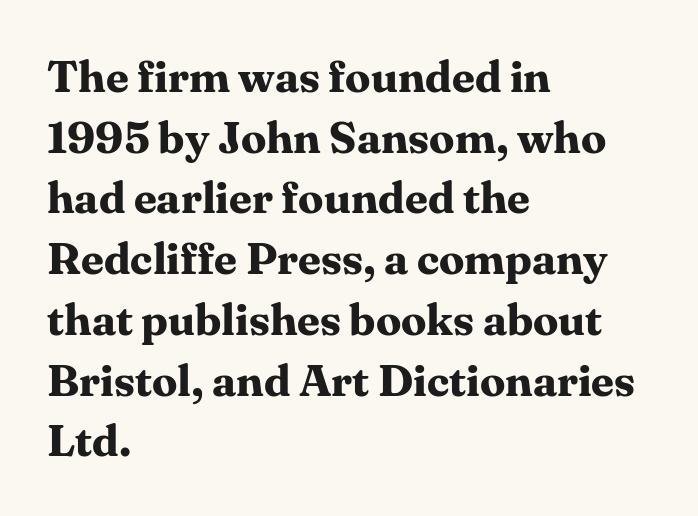
The face used here has the dense, thick strokes of a bold. If you measured baseline to baseline, you'd find a middling distance. The text was rendered using a seriffed face with decorative stroke endings. These lines are rendered in a variable-pitch font. The letters stand upright; this is a roman face. Observe the ordinary spacing: letters are neighbours, not strangers.
